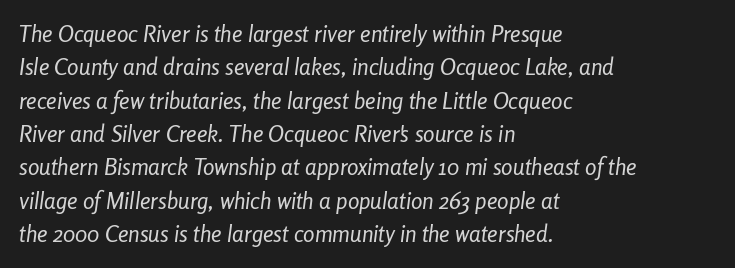
Q: Is the text bold? A: No.
Q: Is the text italic (slanted)? A: Yes, it leans right by about 8 degrees.
Q: Is the text underlined? A: No.
Q: How is the paragraph aligned? A: Left-aligned.
Q: Is the spacing between letters normal or unusually wide? A: Normal.
Q: Is the spacing between lines tight, normal or loose? A: Normal.
